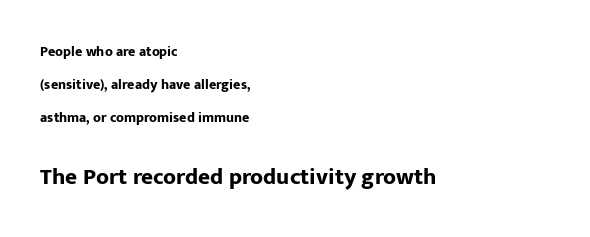
The image shows 23 px bold type, upright; set left-aligned, loose line spacing (2.37x), normal letter spacing, not underlined; the second (bottom) block is 1.64x larger.
